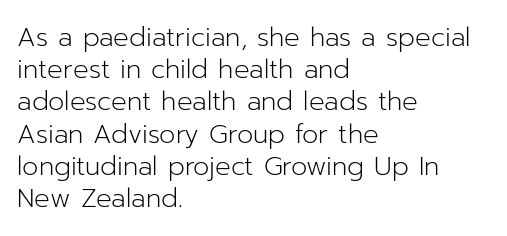
No letter is thick-stroked: the sample isn't bold. The lettering stays uniformly vertical, giving the passage a roman look. This sample uses plain, unmodified letter spacing. These lines stack with their left ends in a neat column. The gap between lines stays unmarked.
